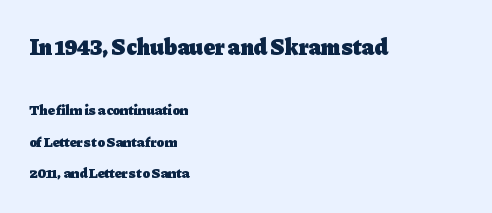
A classic flush-left, rag-right setting is used for this passage. Interline gaps are noticeably wide in this sample. If you squint, the top block still reads clearly — it's the larger of the two. Italic: no, the glyphs are upright roman.
